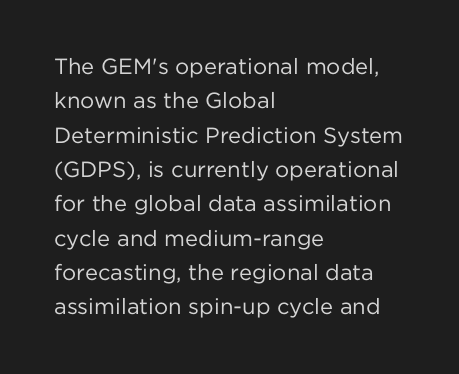
The image shows 22 px text type, upright; set left-aligned, normal line spacing (1.56x), normal letter spacing, not underlined.
